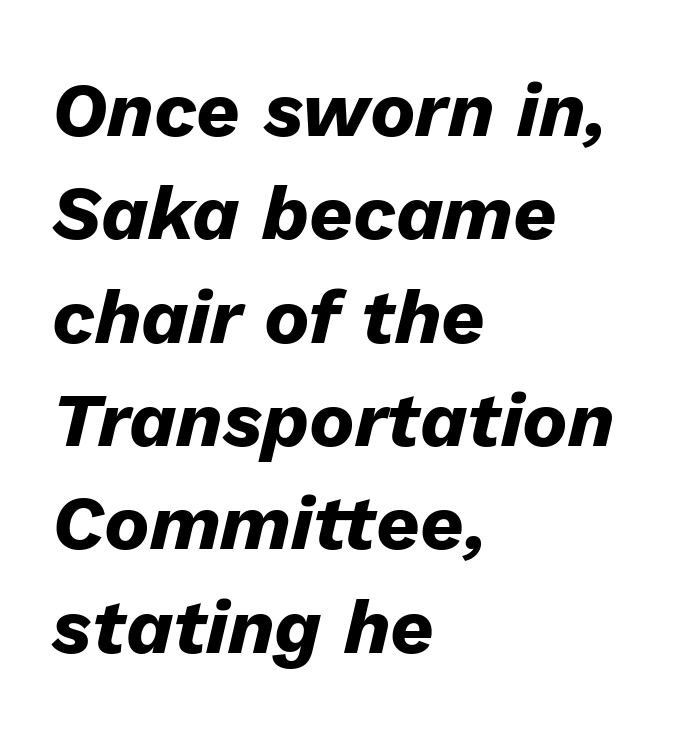
Q: Is the text bold? A: Yes.
Q: Is the text italic (slanted)? A: Yes, it leans right by about 13 degrees.
Q: Is the text underlined? A: No.
Q: How is the paragraph aligned? A: Left-aligned.
Q: Is the spacing between letters normal or unusually wide? A: Normal.
Q: Is the spacing between lines tight, normal or loose? A: Normal.
Q: Width (condensed, normal, or wide)? A: Normal.
Q: Stroke contrast? A: Low.
Q: x-height? A: Medium.
Q: Monospaced? A: No.
